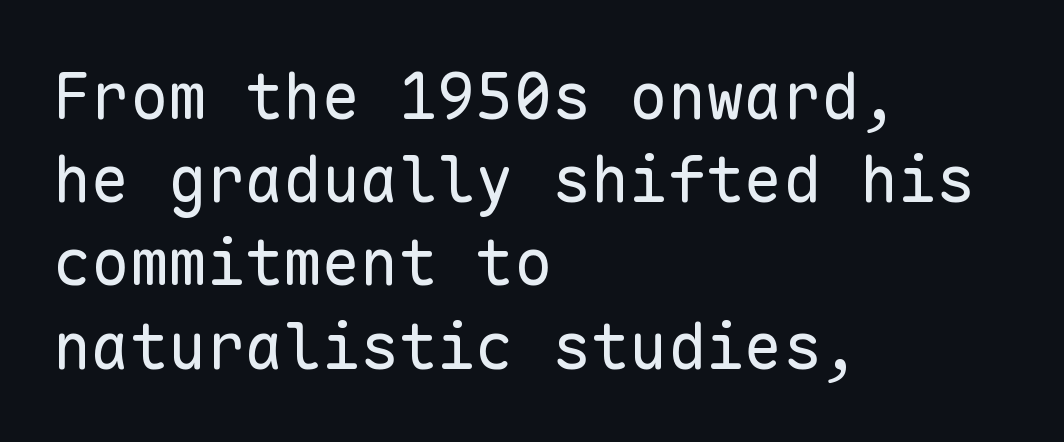
The image shows 64 px regular-weight sans-serif type, upright, monospaced; set left-aligned, normal line spacing (1.3x), normal letter spacing, not underlined; low stroke contrast and a medium x-height.
